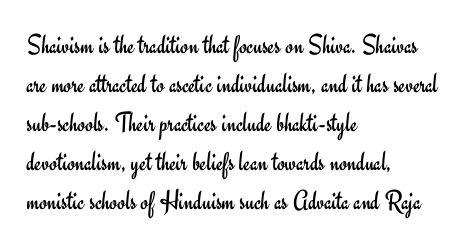
Q: Is the text bold? A: No.
Q: Is the text italic (slanted)? A: Yes.
Q: Is the typeface a serif or a sans-serif typeface? A: Sans-serif.
Q: Is the text underlined? A: No.
Q: How is the paragraph aligned? A: Left-aligned.
Q: Is the spacing between letters normal or unusually wide? A: Normal.
Q: Is the spacing between lines tight, normal or loose? A: Normal.
Q: Width (condensed, normal, or wide)? A: Normal.
Q: Stroke contrast? A: Low.
Q: x-height? A: Small.
Q: Monospaced? A: No.
